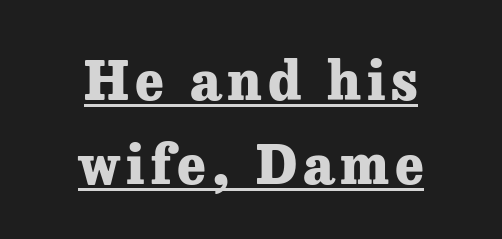
{"serif": "yes", "italic": "no", "bold": "yes", "weight": "heavy", "width": "normal", "stroke_contrast": "low", "x_height": "medium", "monospaced": "no", "underline": "yes", "align": "center", "line_spacing": "normal", "line_spacing_ratio": 1.55, "glyph_px": 54}
